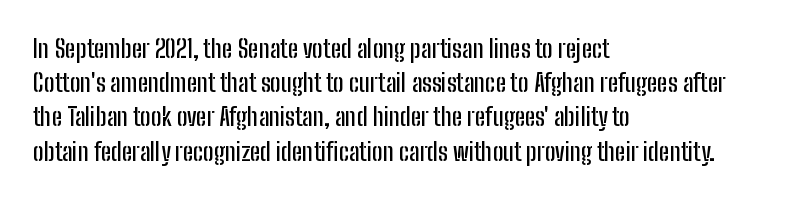
Q: Is the text italic (slanted)? A: No, it is upright.
Q: Is the text underlined? A: No.
Q: How is the paragraph aligned? A: Left-aligned.
Q: Is the spacing between letters normal or unusually wide? A: Normal.
Q: Is the spacing between lines tight, normal or loose? A: Normal.
